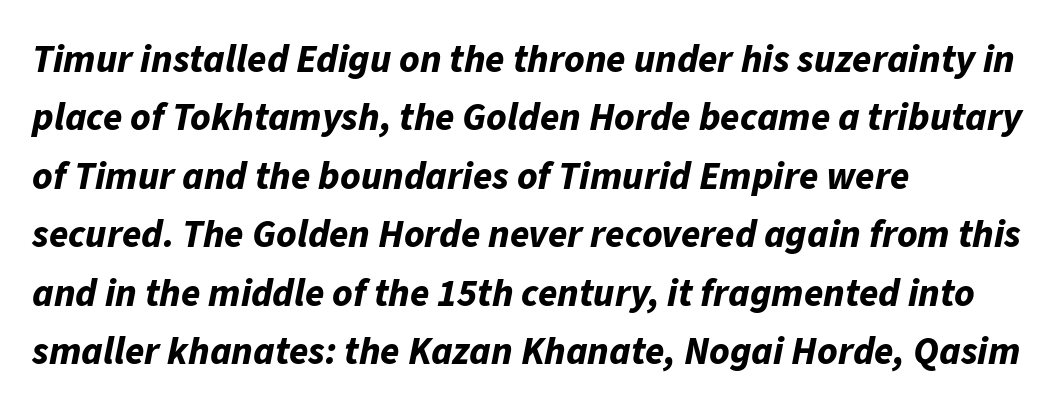
A clean baseline with only descenders dipping below it. Typesetter's note: full bold, strokes at maximum text heaviness. The rag falls on the right side of this text block. The glyphs look as if they've been sheared to an angle.
